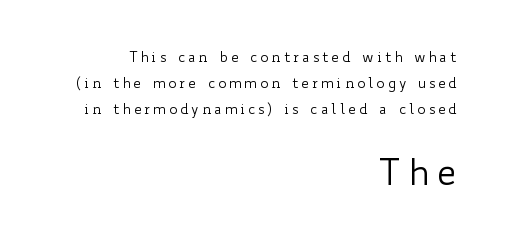
The composition opens small and finishes big. These lines were composed using upright roman letters. You could not count columns in this text — the font is proportionally spaced. Casual observation: everything's shoved over to the right. Just letters on the line, the space beneath them empty. Weight: regular or lighter.
